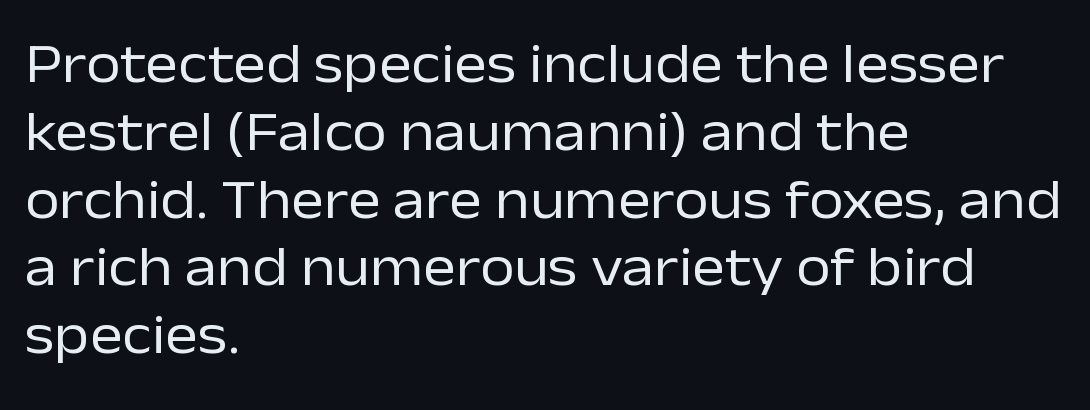
The image shows 56 px regular-weight sans-serif type, upright; set left-aligned, line spacing 1.21x, normal letter spacing, not underlined; low stroke contrast and a medium x-height.
